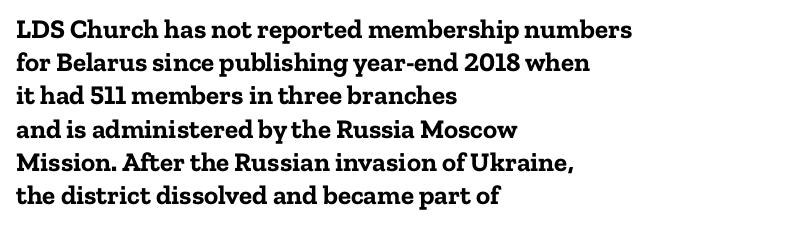
{"italic": "no", "bold": "yes", "underline": "no", "align": "left", "line_spacing_ratio": 1.23, "letter_spacing": "normal", "letter_spacing_em": 0.0, "glyph_px": 27}
